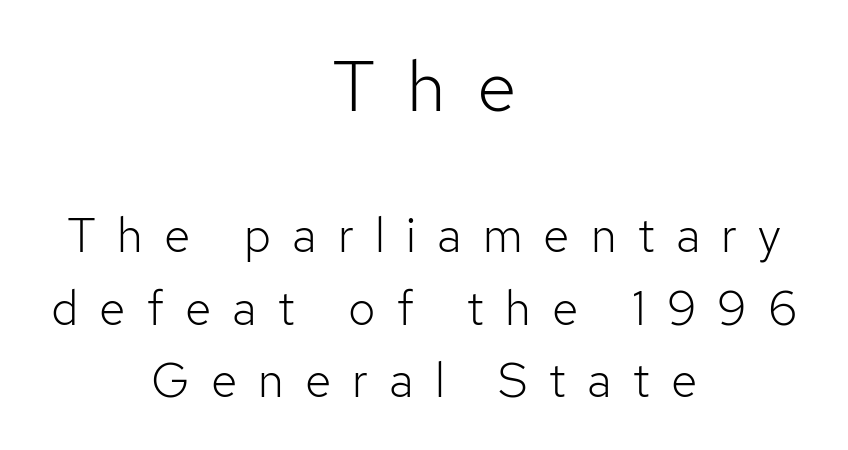
The image shows 72 px light sans-serif type, upright; set centered, normal line spacing (1.51x), unusually wide letter spacing (+0.44 em), not underlined; the first (top) block is 1.5x larger; low stroke contrast and a medium x-height.
